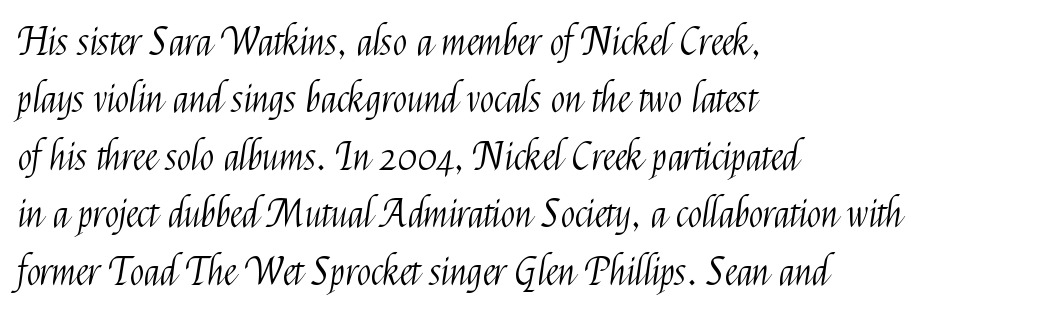
The image shows 38 px light, condensed sans-serif type; set left-aligned, normal line spacing (1.51x), normal letter spacing, not underlined; medium stroke contrast and a medium x-height.
